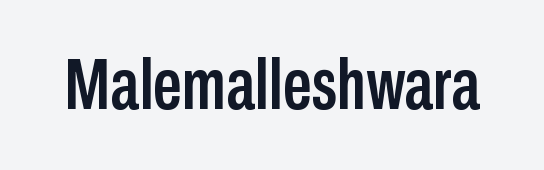
{"serif": "no", "italic": "no", "width": "condensed", "stroke_contrast": "low", "x_height": "medium", "monospaced": "no", "underline": "no", "letter_spacing": "normal", "letter_spacing_em": 0.0, "glyph_px": 72}
